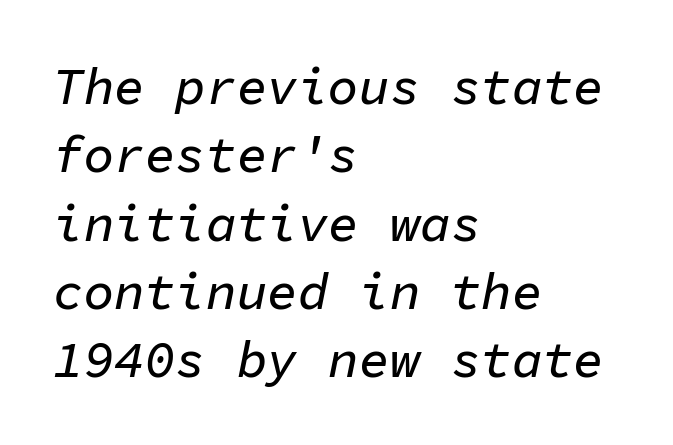
Q: Is the text italic (slanted)? A: Yes, it leans right by about 11 degrees.
Q: Is the text underlined? A: No.
Q: How is the paragraph aligned? A: Left-aligned.
Q: Is the spacing between letters normal or unusually wide? A: Normal.
Q: Is the spacing between lines tight, normal or loose? A: Normal.
Q: Width (condensed, normal, or wide)? A: Normal.
Q: Stroke contrast? A: Low.
Q: x-height? A: Medium.
Q: Monospaced? A: Yes.
